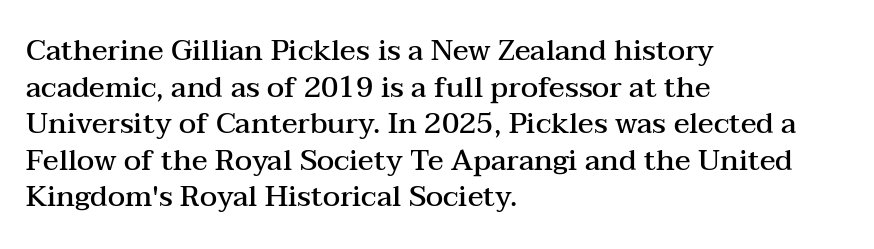
The image shows 29 px semibold, wide serif type, upright; set left-aligned, normal line spacing (1.26x), normal letter spacing, not underlined; medium stroke contrast and a medium x-height.
